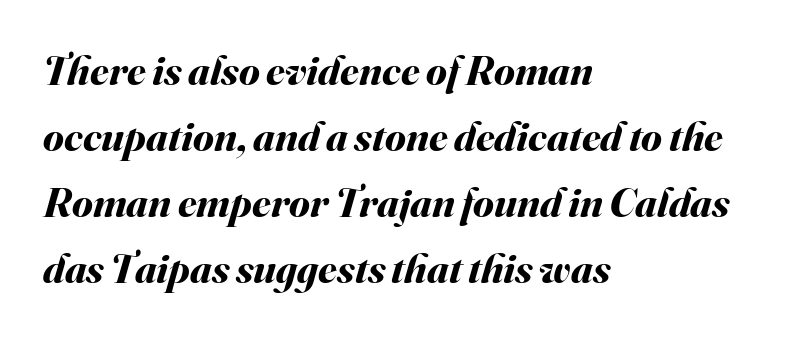
Q: Is the text bold? A: Yes.
Q: Is the text italic (slanted)? A: Yes, it leans right by about 16 degrees.
Q: Is the text underlined? A: No.
Q: How is the paragraph aligned? A: Left-aligned.
Q: Is the spacing between letters normal or unusually wide? A: Normal.
Q: Is the spacing between lines tight, normal or loose? A: Normal.
Q: Width (condensed, normal, or wide)? A: Normal.
Q: Stroke contrast? A: Medium.
Q: x-height? A: Small.
Q: Monospaced? A: No.
